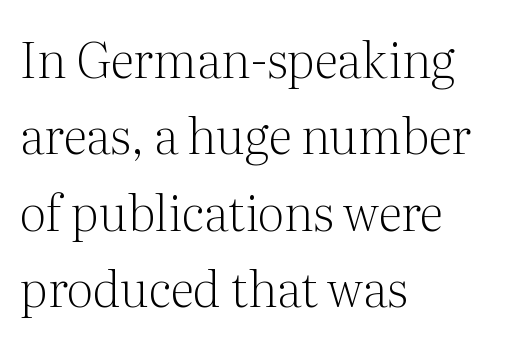
The image shows 49 px light serif type, upright; set left-aligned, normal line spacing (1.56x), normal letter spacing, not underlined; medium stroke contrast and a medium x-height.
